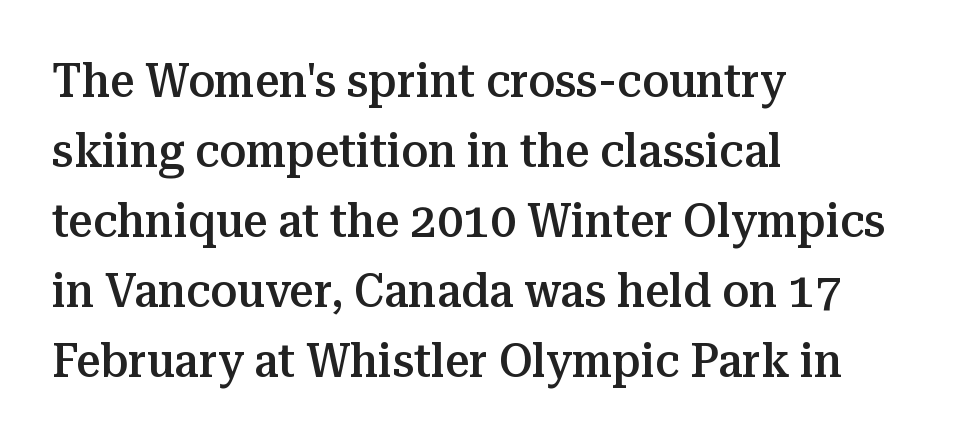
The image shows 48 px semibold serif type, upright; set left-aligned, normal line spacing (1.46x), normal letter spacing, not underlined; medium stroke contrast and a medium x-height.
